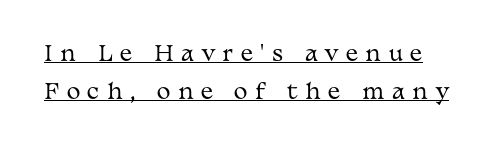
The sample's only ornament is a line tracing under the words. It's the straight-up-and-down kind of type. These glyphs show unthickened strokes, regular width or finer. The type is letterspaced generously, with wide tracking.
